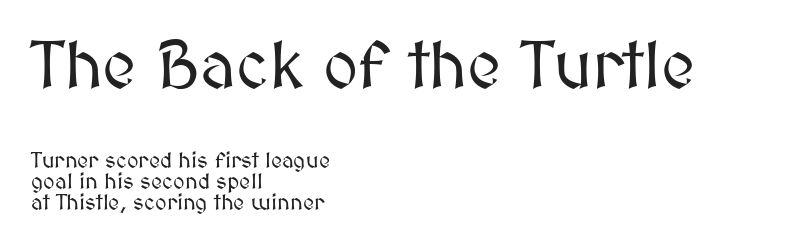
Q: Is the text italic (slanted)? A: No, it is upright.
Q: Is the text underlined? A: No.
Q: How is the paragraph aligned? A: Left-aligned.
Q: Is the spacing between letters normal or unusually wide? A: Normal.
Q: Is the spacing between lines tight, normal or loose? A: Tight.
Q: Which block of text is set in a larger size, the first (top) or the second (bottom)? A: The first (top) one.
Q: Width (condensed, normal, or wide)? A: Normal.
Q: Stroke contrast? A: Medium.
Q: x-height? A: Medium.
Q: Monospaced? A: No.
